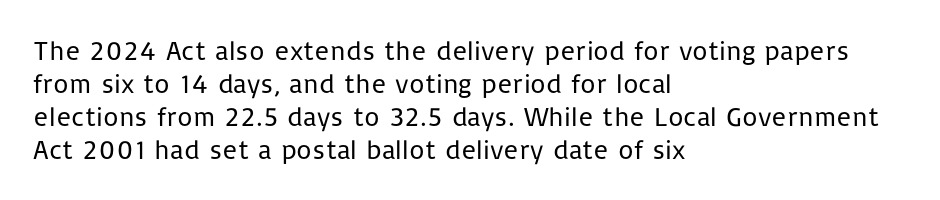
Q: Is the text bold? A: No.
Q: Is the text italic (slanted)? A: No, it is upright.
Q: Is the text underlined? A: No.
Q: How is the paragraph aligned? A: Left-aligned.
Q: Is the spacing between letters normal or unusually wide? A: Normal.
